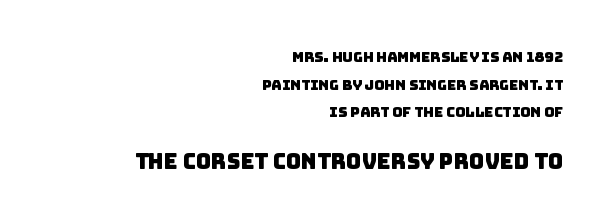
Q: Is the text underlined? A: No.
Q: How is the paragraph aligned? A: Right-aligned.
Q: Is the spacing between letters normal or unusually wide? A: Normal.
Q: Is the spacing between lines tight, normal or loose? A: Loose.
Q: Which block of text is set in a larger size, the first (top) or the second (bottom)? A: The second (bottom) one.
